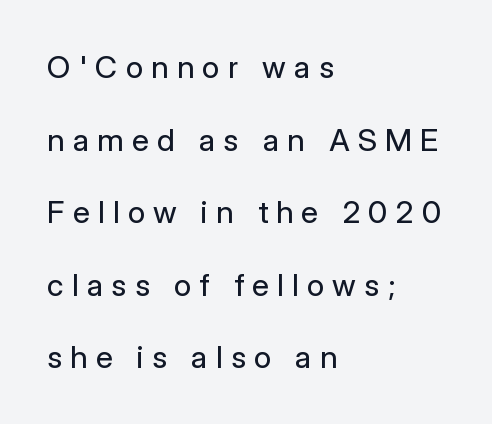
Q: Is the text bold? A: No.
Q: Is the text italic (slanted)? A: No, it is upright.
Q: Is the typeface a serif or a sans-serif typeface? A: Sans-serif.
Q: Is the text underlined? A: No.
Q: How is the paragraph aligned? A: Left-aligned.
Q: Is the spacing between letters normal or unusually wide? A: Unusually wide.
Q: Is the spacing between lines tight, normal or loose? A: Loose.
Q: Width (condensed, normal, or wide)? A: Normal.
Q: Stroke contrast? A: Low.
Q: x-height? A: Medium.
Q: Monospaced? A: No.
